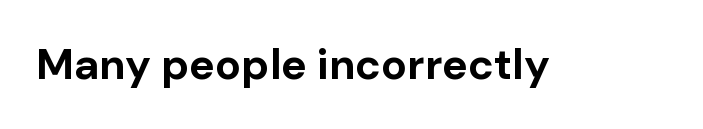
Q: Is the text bold? A: Yes.
Q: Is the text italic (slanted)? A: No, it is upright.
Q: Is the typeface a serif or a sans-serif typeface? A: Sans-serif.
Q: Is the text underlined? A: No.
Q: Is the spacing between letters normal or unusually wide? A: Normal.
Q: Width (condensed, normal, or wide)? A: Normal.
Q: Stroke contrast? A: Low.
Q: x-height? A: Medium.
Q: Monospaced? A: No.
